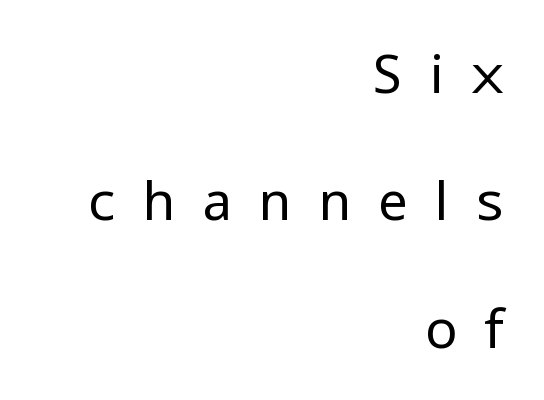
{"serif": "no", "italic": "no", "bold": "no", "weight": "regular", "width": "normal", "stroke_contrast": "low", "x_height": "medium", "monospaced": "no", "underline": "no", "align": "right", "line_spacing": "loose", "line_spacing_ratio": 2.36, "letter_spacing": "wide", "letter_spacing_em": 0.49, "glyph_px": 54}
